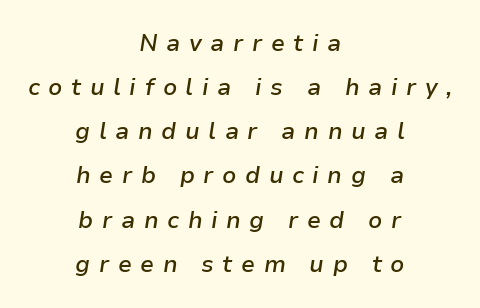
This rendering uses center alignment, leaving both contours irregular but symmetric. The letters are slanted; this is an italic face. Someone cranked the tracking dial way up on this one. Strokes here are thickened, but only to semibold level. These lines stand farther apart than default settings would place them.
